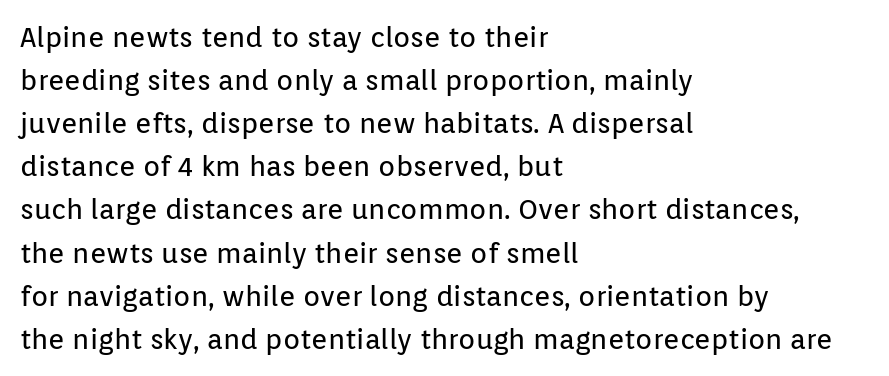
These lines were composed using upright roman letters. Stems and bowls with no extra thickness — not bold. The space between consecutive lines is moderate. What kind of face is this? One without serifs — a sans.
